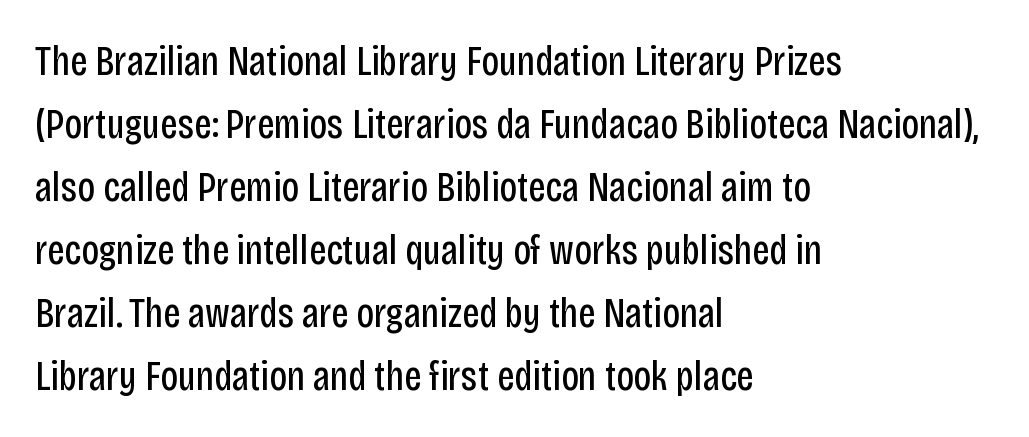
Q: Is the text bold? A: No.
Q: Is the text italic (slanted)? A: No, it is upright.
Q: Is the typeface a serif or a sans-serif typeface? A: Sans-serif.
Q: Is the text underlined? A: No.
Q: How is the paragraph aligned? A: Left-aligned.
Q: Is the spacing between letters normal or unusually wide? A: Normal.
Q: Is the spacing between lines tight, normal or loose? A: Normal.
Q: Width (condensed, normal, or wide)? A: Condensed.
Q: Stroke contrast? A: Low.
Q: x-height? A: Large.
Q: Monospaced? A: No.
